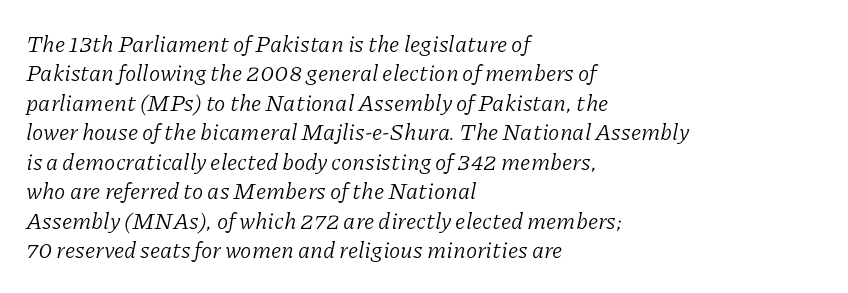
The image shows 23 px text type, italic (leaning right); set left-aligned, normal line spacing (1.28x), normal letter spacing, not underlined.
